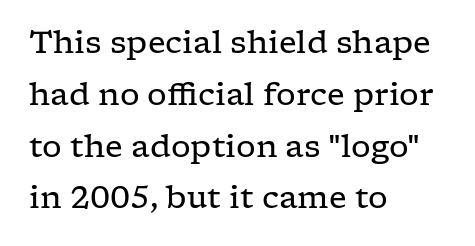
Letters have the restrained weight of plain body copy at most. A typesetter would mark this as roman, not italic. The area under the type is left untouched. Is this a sans? No — the strokes have serifs. Spacing verdict: proportional, widths tailored to each character. Evenly set lines give the paragraph a standard silhouette.
